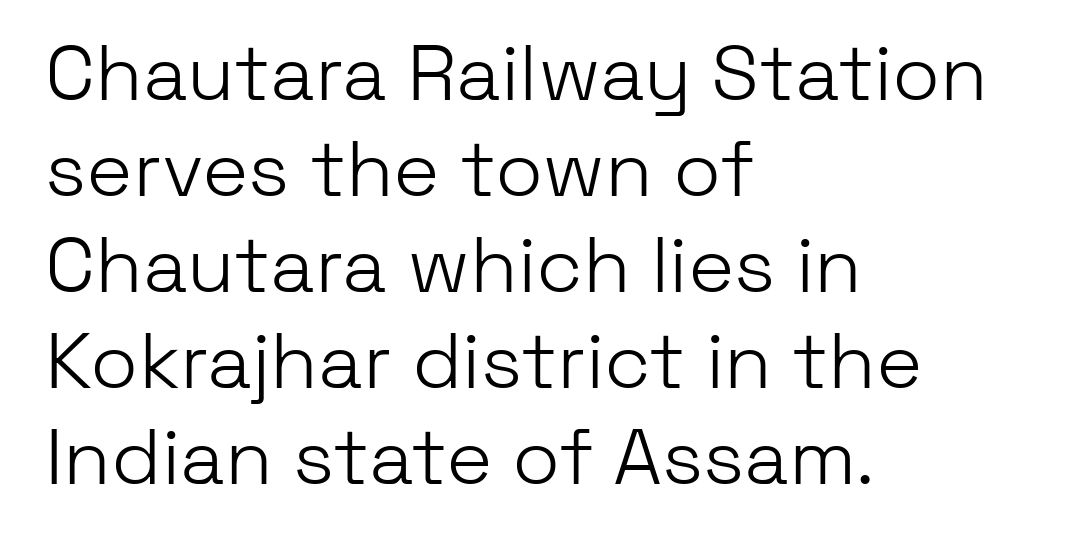
The image shows 78 px light sans-serif type, upright; set left-aligned, line spacing 1.23x, normal letter spacing, not underlined; low stroke contrast and a medium x-height.
